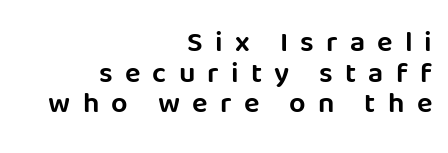
Honestly, the letter spacing is so wide it's the main thing you notice. Any mark beneath the type? The region is blank. In terms of leading, this rendering errs on the cramped side. Designer's note — italics off, roman on. The paragraph has a hard right edge and a soft left edge.
